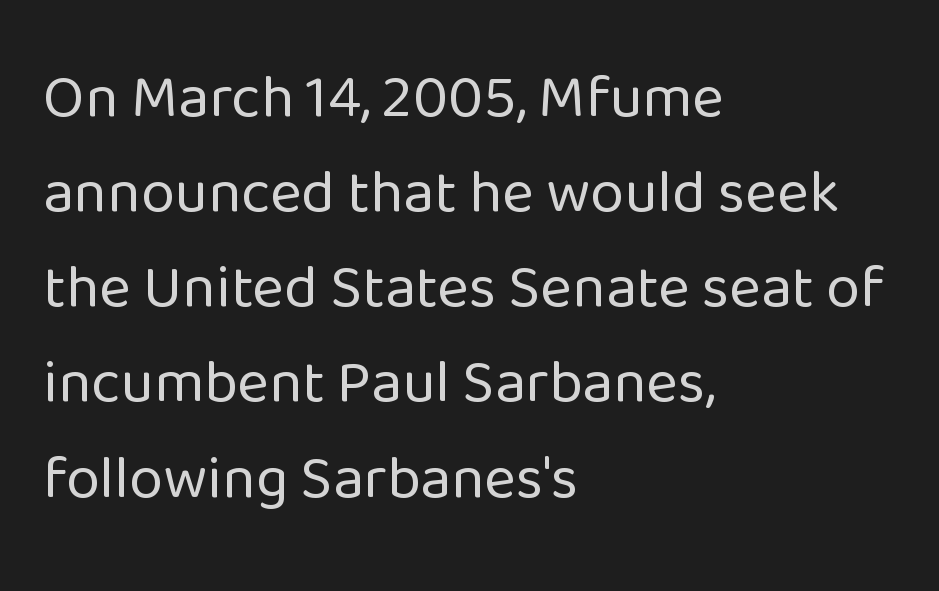
{"serif": "no", "italic": "no", "bold": "no", "weight": "regular", "width": "normal", "stroke_contrast": "low", "x_height": "medium", "monospaced": "no", "underline": "no", "align": "left", "line_spacing": "normal", "line_spacing_ratio": 1.56, "letter_spacing": "normal", "letter_spacing_em": 0.0, "glyph_px": 61}
